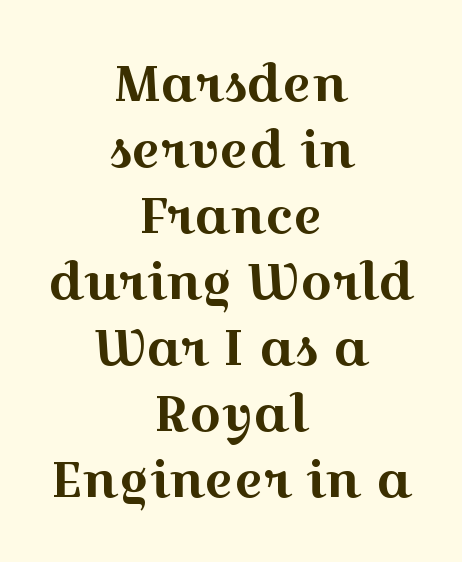
The image shows 50 px wide serif type, upright; set centered, normal line spacing (1.32x), normal letter spacing, not underlined; a medium x-height.
